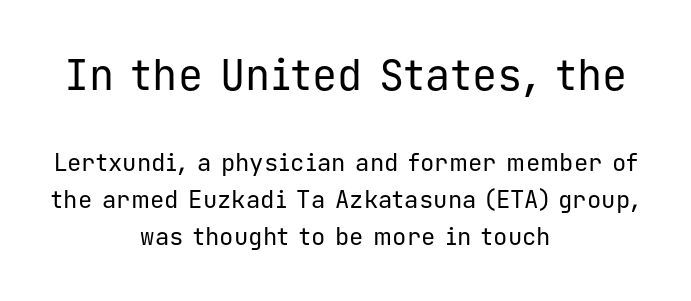
The image shows 42 px regular-weight sans-serif type, upright, monospaced; set centered, normal line spacing (1.55x), normal letter spacing, not underlined; the first (top) block is 1.75x larger; low stroke contrast and a medium x-height.
